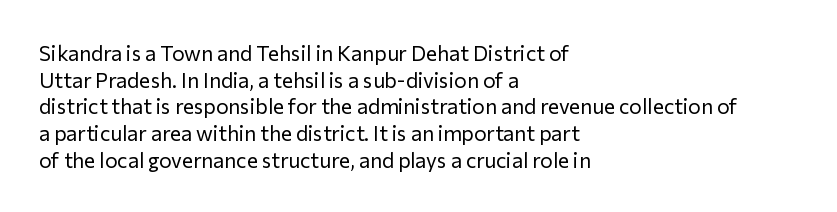
Summary of weight: not heavy and not bold. The vertical gap from one line to the next is medium. The type is set solid horizontally, with unmodified tracking. No italicization has been applied; the sample stays upright. The paragraph shown leans on its left margin. The gap between lines stays unmarked.
